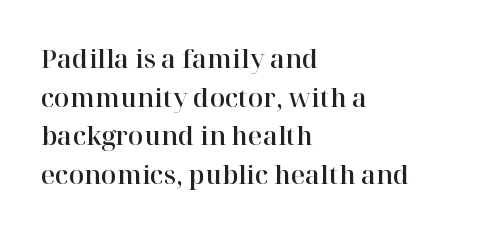
The image shows 25 px text type, upright; set left-aligned, normal line spacing (1.55x), normal letter spacing, not underlined.
